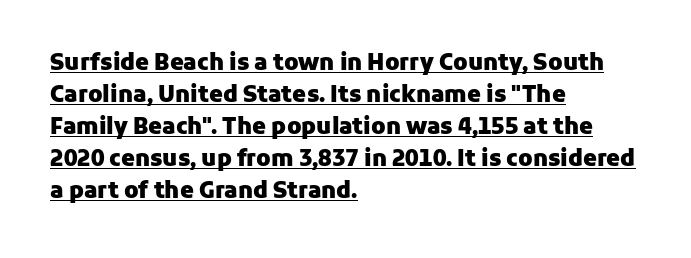
The image shows 22 px bold type, upright; set left-aligned, normal line spacing (1.46x), normal letter spacing, underlined.
